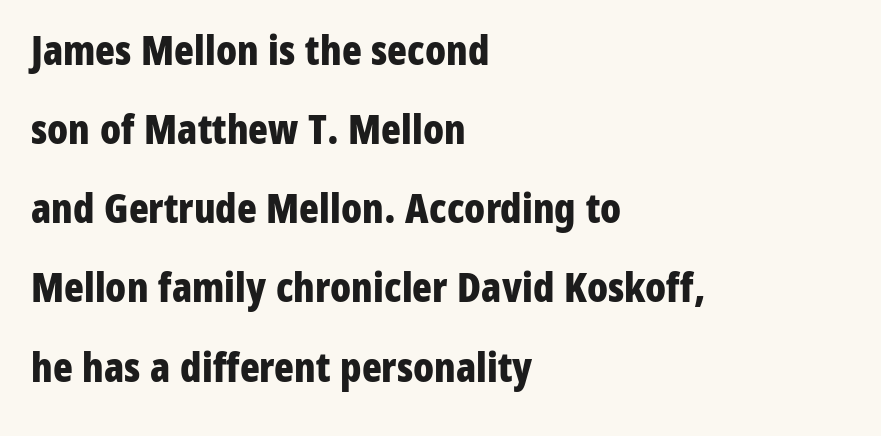
Q: Is the text bold? A: Yes.
Q: Is the text italic (slanted)? A: No, it is upright.
Q: Is the typeface a serif or a sans-serif typeface? A: Sans-serif.
Q: Is the text underlined? A: No.
Q: How is the paragraph aligned? A: Left-aligned.
Q: Is the spacing between letters normal or unusually wide? A: Normal.
Q: Is the spacing between lines tight, normal or loose? A: Loose.
Q: Width (condensed, normal, or wide)? A: Condensed.
Q: Stroke contrast? A: Low.
Q: x-height? A: Medium.
Q: Monospaced? A: No.
